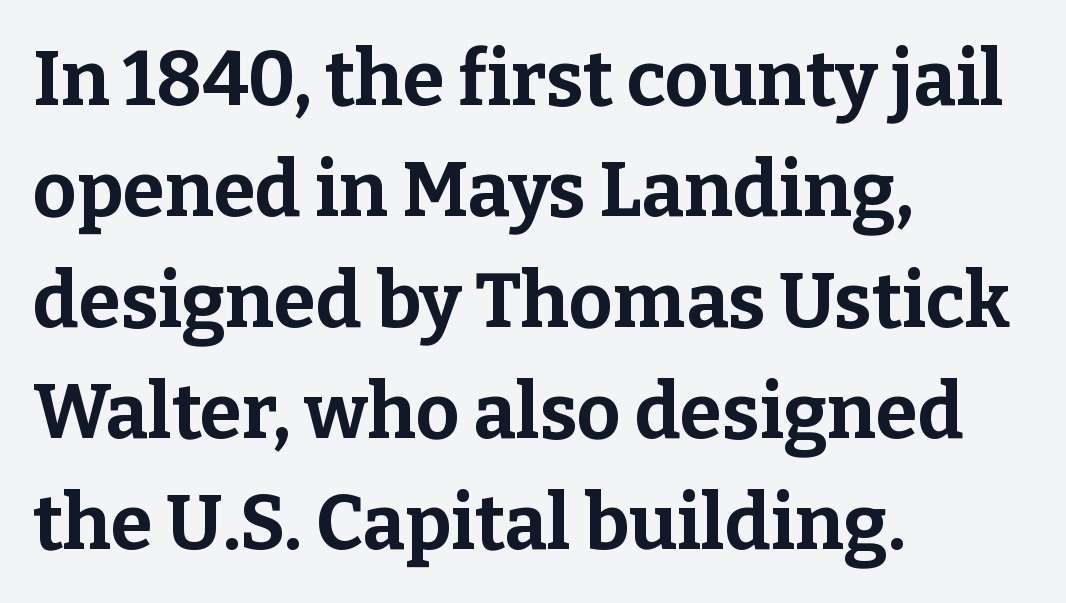
{"serif": "yes", "italic": "no", "bold": "yes", "weight": "bold", "width": "normal", "stroke_contrast": "low", "x_height": "medium", "monospaced": "no", "underline": "no", "align": "left", "line_spacing": "normal", "line_spacing_ratio": 1.46, "letter_spacing": "normal", "letter_spacing_em": 0.0, "glyph_px": 76}
